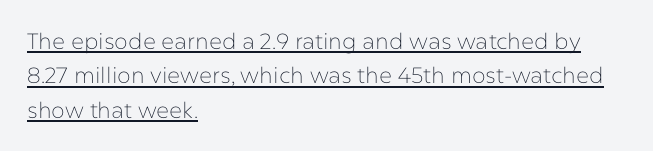
Q: Is the text bold? A: No.
Q: Is the text italic (slanted)? A: No, it is upright.
Q: Is the text underlined? A: Yes.
Q: How is the paragraph aligned? A: Left-aligned.
Q: Is the spacing between letters normal or unusually wide? A: Normal.
Q: Is the spacing between lines tight, normal or loose? A: Normal.
